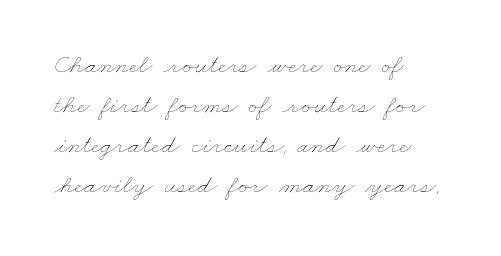
{"bold": "no", "underline": "no", "align": "left", "line_spacing": "normal", "line_spacing_ratio": 1.48, "letter_spacing": "normal", "letter_spacing_em": 0.0, "glyph_px": 27}
